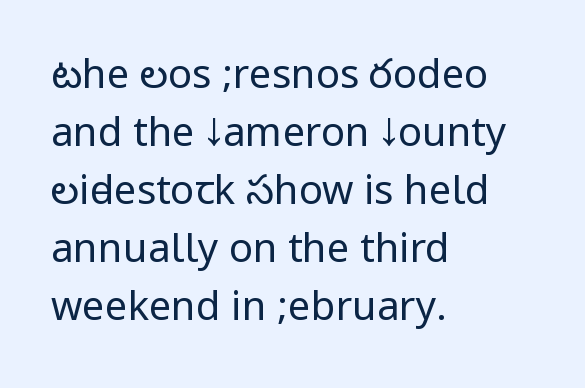
The image shows 40 px regular-weight, condensed sans-serif type, upright; set left-aligned, normal line spacing (1.45x), normal letter spacing, not underlined; low stroke contrast.
